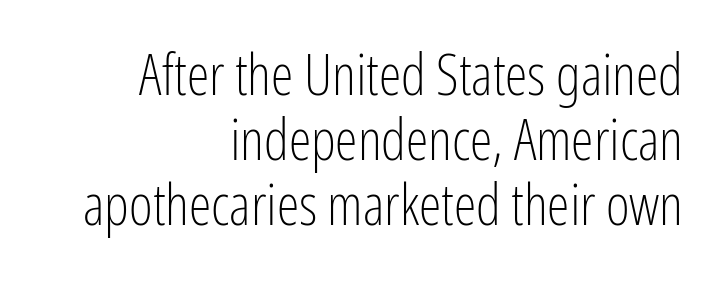
{"serif": "no", "italic": "no", "bold": "no", "weight": "light", "width": "condensed", "stroke_contrast": "low", "x_height": "medium", "monospaced": "no", "underline": "no", "align": "right", "line_spacing": "tight", "line_spacing_ratio": 1.14, "letter_spacing": "normal", "letter_spacing_em": 0.0, "glyph_px": 57}
